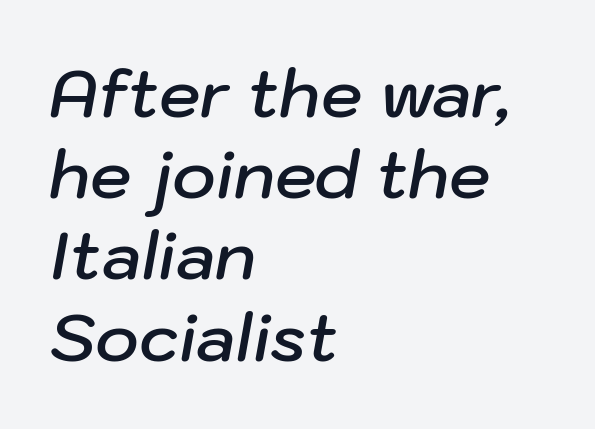
Q: Is the text bold? A: Semi-bold.
Q: Is the text italic (slanted)? A: Yes, it leans right by about 10 degrees.
Q: Is the text underlined? A: No.
Q: How is the paragraph aligned? A: Left-aligned.
Q: Is the spacing between letters normal or unusually wide? A: Normal.
Q: Width (condensed, normal, or wide)? A: Normal.
Q: Stroke contrast? A: Low.
Q: x-height? A: Medium.
Q: Monospaced? A: No.
